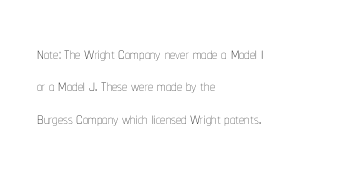
{"italic": "no", "bold": "no", "underline": "no", "align": "left", "line_spacing": "normal", "line_spacing_ratio": 1.54, "letter_spacing": "normal", "letter_spacing_em": 0.0, "glyph_px": 21}
